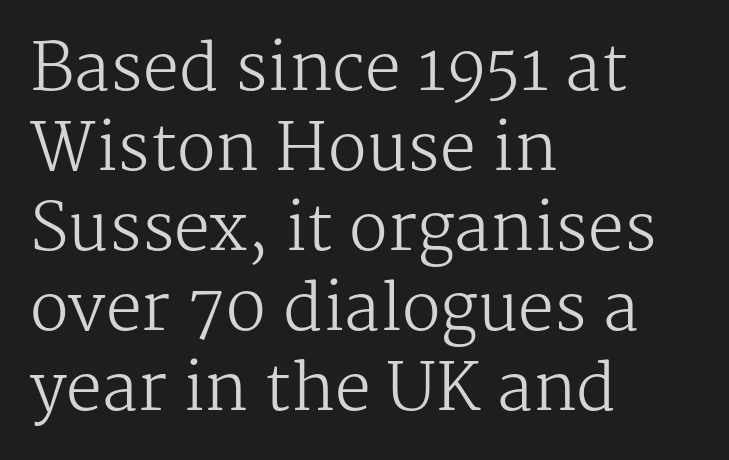
The specimen omits any rule beneath the text block's lines. The characters display serif detailing at their extremities. When letters stand straight like this, we call the style roman or upright. The rag falls on the right side of this text block. Spacing verdict: proportional, widths tailored to each character. Is the letter spacing exaggerated? No — it looks like the ordinary default.
